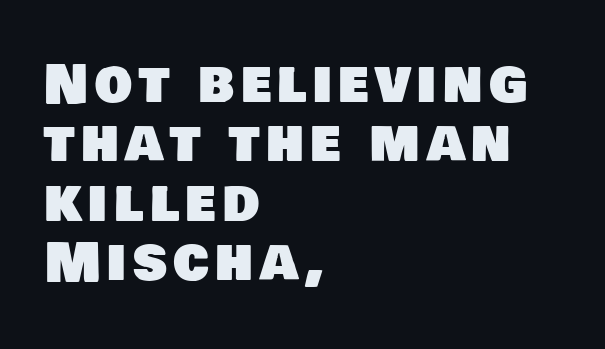
Line starts are locked; line ends wander. This sample uses a sans-serif face. Underline: absent. Quick note: interline space is minimal.
